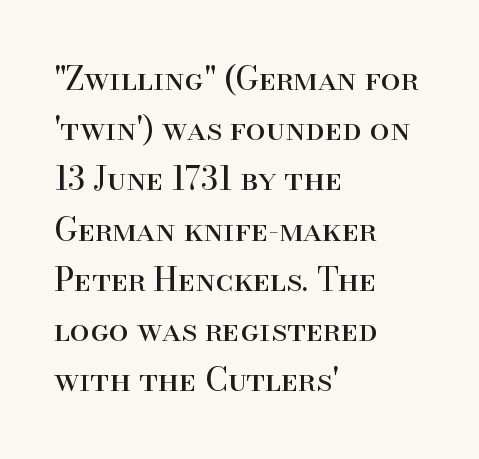
Q: Is the text bold? A: No.
Q: Is the text italic (slanted)? A: No, it is upright.
Q: Is the typeface a serif or a sans-serif typeface? A: Serif.
Q: Is the text underlined? A: No.
Q: How is the paragraph aligned? A: Left-aligned.
Q: Is the spacing between letters normal or unusually wide? A: Normal.
Q: Is the spacing between lines tight, normal or loose? A: Normal.
Q: Width (condensed, normal, or wide)? A: Normal.
Q: Stroke contrast? A: High.
Q: x-height? A: Small.
Q: Monospaced? A: No.
